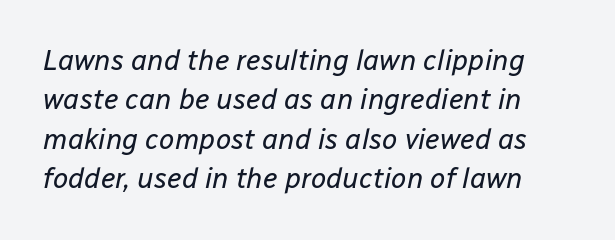
{"italic": "yes", "lean": "right", "slant_degrees": 12, "bold": "no", "weight": "regular", "width": "normal", "stroke_contrast": "low", "x_height": "medium", "monospaced": "no", "underline": "no", "line_spacing": "normal", "line_spacing_ratio": 1.41, "letter_spacing": "normal", "letter_spacing_em": 0.0, "glyph_px": 28}
